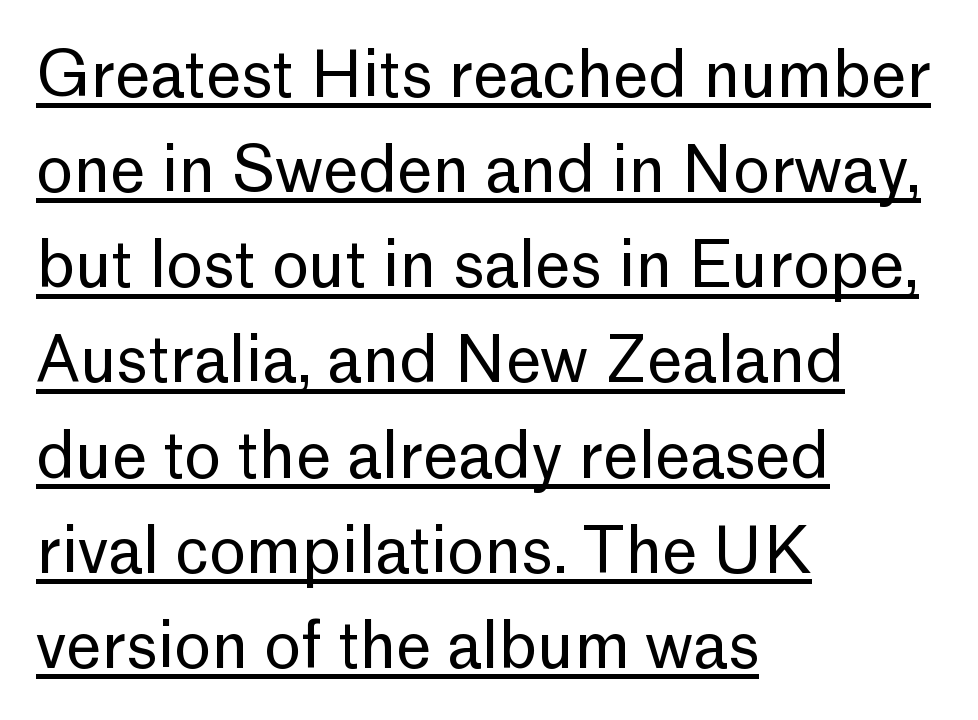
The type sits square on the baseline with zero lean. Letters have the restrained weight of plain body copy at most. How are the letters spaced? Ordinarily, with no added tracking. Descenders here cross a horizontal rule under the line.
